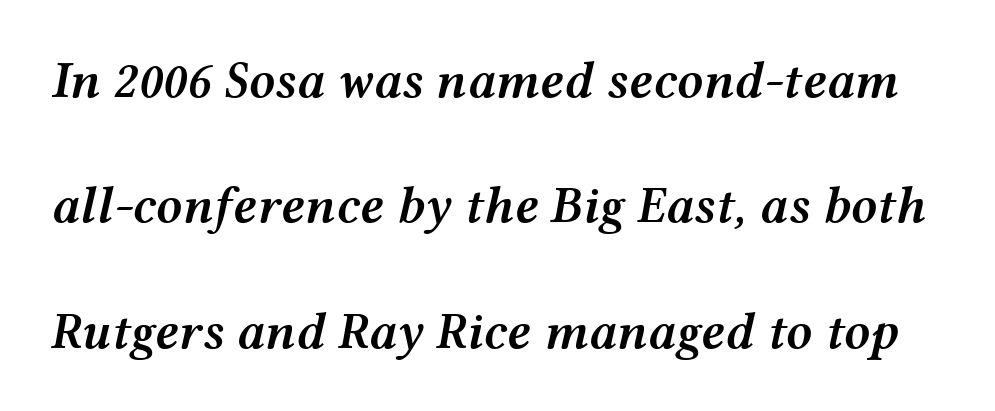
The image shows 52 px semibold, wide type, italic (leaning right); set loose line spacing (2.41x), normal letter spacing, not underlined; medium stroke contrast and a medium x-height.
